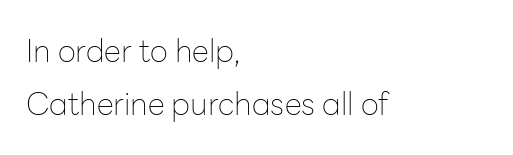
The weight tops out at a normal text grade. Designer's note — italics off, roman on. Check the space under the baseline: it is left empty. The rendering uses natural spacing where letterforms have individual widths.
